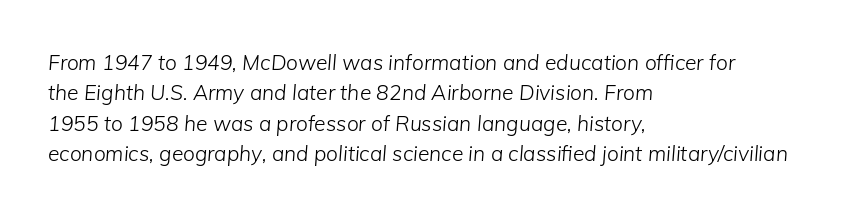
Whoever set this chose a conventional vertical rhythm. Plain, unruled lines of type. A classic flush-left, rag-right setting is used for this passage. The font is comparable to plain body text, perhaps lighter.
